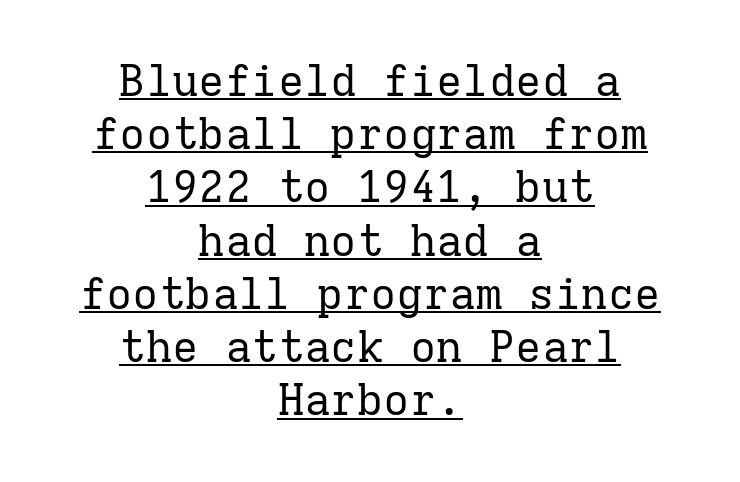
The image shows 44 px regular-weight serif type, upright, monospaced; set centered, line spacing 1.21x, normal letter spacing, underlined; low stroke contrast and a medium x-height.
